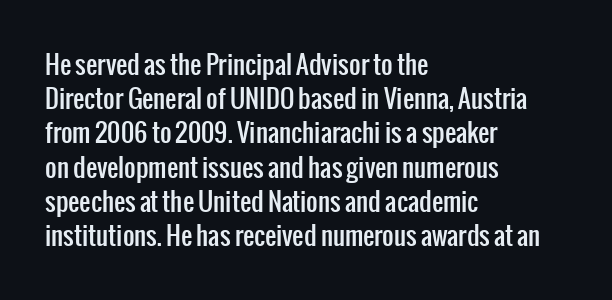
The image shows 25 px text type, upright; set left-aligned, normal line spacing (1.37x), normal letter spacing, not underlined.
